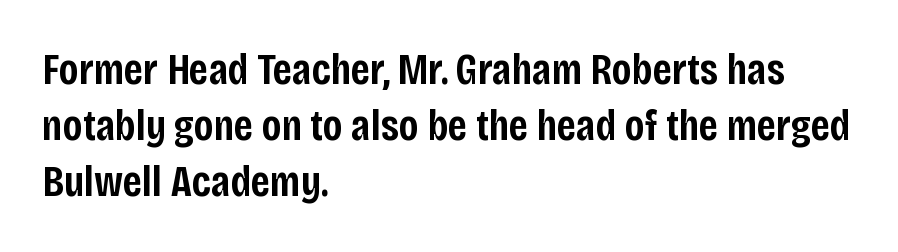
Line starts are locked; line ends wander. The space beneath each line is pristine and unruled. The letterforms sit shoulder to shoulder at normal distance. The rendering uses a semibold face; strokes are thickened but not to full bold. These lines are rendered in a variable-pitch font. Serifs: no, the terminals of the letterforms are clean.
